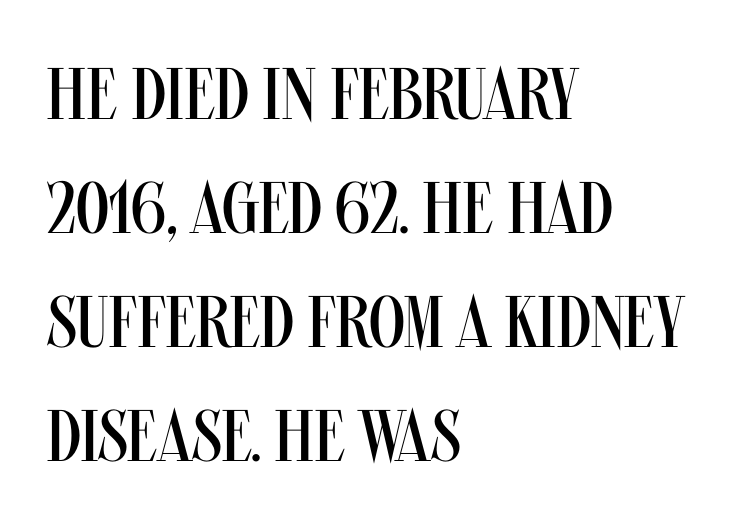
The image shows 73 px regular-weight, condensed sans-serif type, upright; set left-aligned, normal line spacing (1.56x), normal letter spacing, not underlined; medium stroke contrast and a large x-height.
